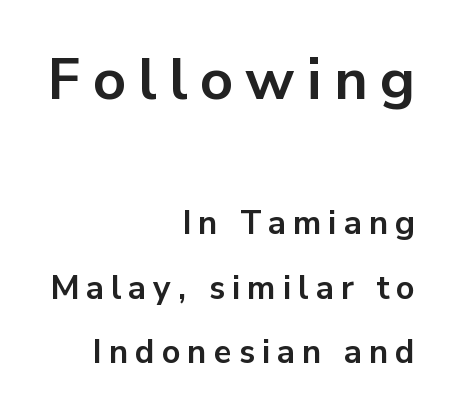
Compared with a flush-left layout, this one pins lines to the opposite, right side. The letters stand upright; this is a roman face. A typesetter would call this proportional, since set widths differ per character. The block of text is sparse from top to bottom, with ample space between rows.
